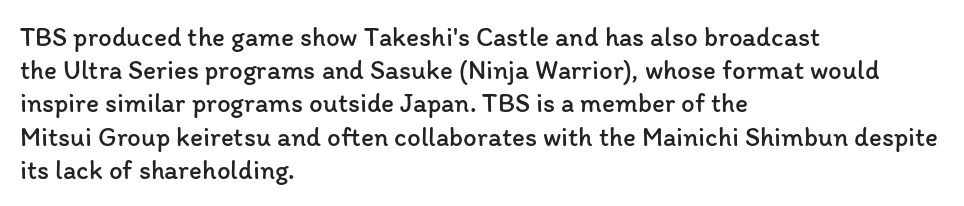
{"italic": "no", "bold": "no", "underline": "no", "align": "left", "line_spacing_ratio": 1.23, "letter_spacing": "normal", "letter_spacing_em": 0.0, "glyph_px": 27}
